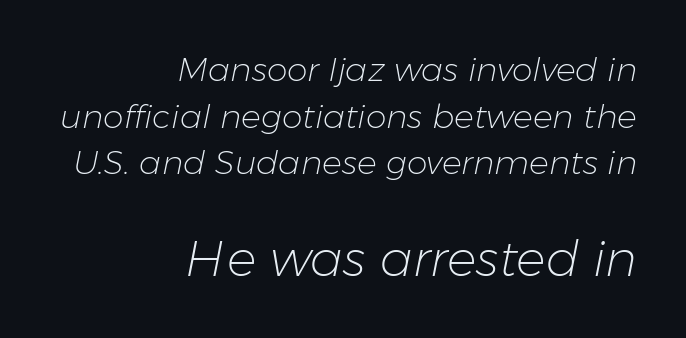
Q: Is the text bold? A: No.
Q: Is the text italic (slanted)? A: Yes, it leans right by about 11 degrees.
Q: Is the text underlined? A: No.
Q: How is the paragraph aligned? A: Right-aligned.
Q: Is the spacing between letters normal or unusually wide? A: Normal.
Q: Is the spacing between lines tight, normal or loose? A: Normal.
Q: Which block of text is set in a larger size, the first (top) or the second (bottom)? A: The second (bottom) one.
Q: Width (condensed, normal, or wide)? A: Normal.
Q: Stroke contrast? A: Low.
Q: x-height? A: Medium.
Q: Monospaced? A: No.
